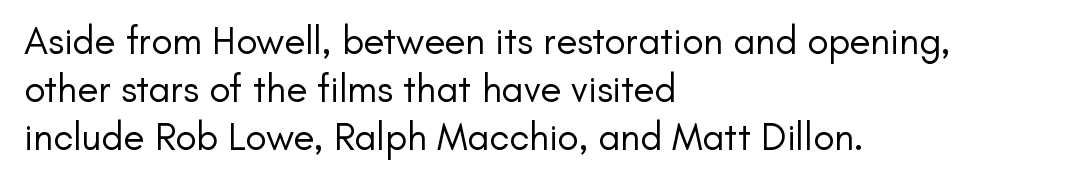
Q: Is the text bold? A: No.
Q: Is the text italic (slanted)? A: No, it is upright.
Q: Is the typeface a serif or a sans-serif typeface? A: Sans-serif.
Q: Is the text underlined? A: No.
Q: How is the paragraph aligned? A: Left-aligned.
Q: Is the spacing between letters normal or unusually wide? A: Normal.
Q: Width (condensed, normal, or wide)? A: Normal.
Q: Stroke contrast? A: Low.
Q: x-height? A: Small.
Q: Monospaced? A: No.
